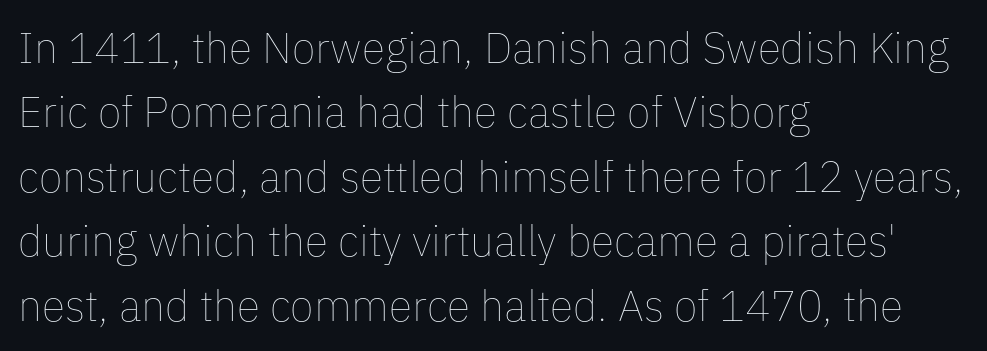
Q: Is the text bold? A: No.
Q: Is the text italic (slanted)? A: No, it is upright.
Q: Is the text underlined? A: No.
Q: How is the paragraph aligned? A: Left-aligned.
Q: Is the spacing between letters normal or unusually wide? A: Normal.
Q: Is the spacing between lines tight, normal or loose? A: Normal.
Q: Width (condensed, normal, or wide)? A: Normal.
Q: Stroke contrast? A: Low.
Q: x-height? A: Medium.
Q: Monospaced? A: No.
